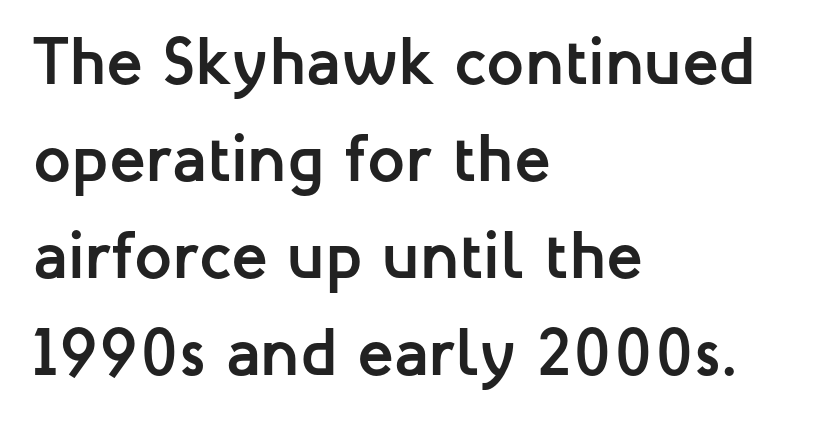
The image shows 67 px semibold sans-serif type, upright; set left-aligned, normal line spacing (1.45x), normal letter spacing, not underlined; low stroke contrast and a medium x-height.
